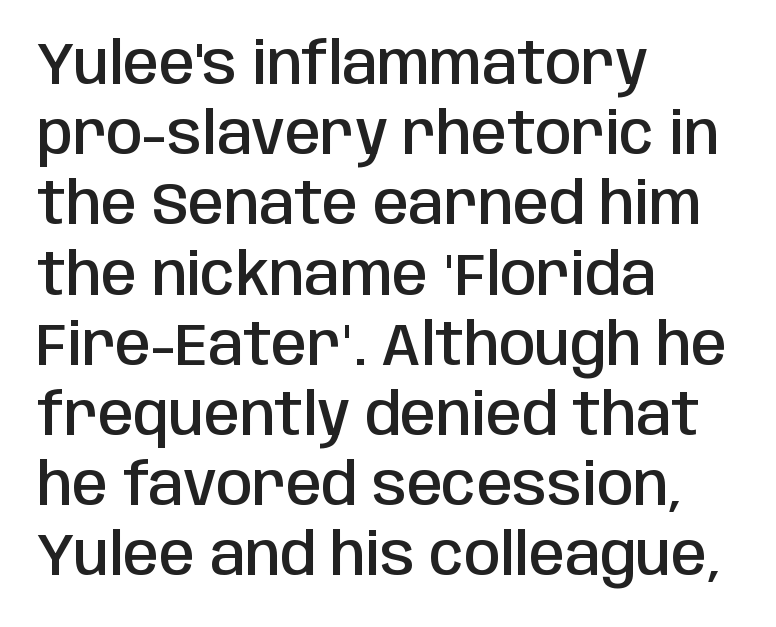
Q: Is the text bold? A: Semi-bold.
Q: Is the text italic (slanted)? A: No, it is upright.
Q: Is the typeface a serif or a sans-serif typeface? A: Sans-serif.
Q: Is the text underlined? A: No.
Q: How is the paragraph aligned? A: Left-aligned.
Q: Is the spacing between letters normal or unusually wide? A: Normal.
Q: Width (condensed, normal, or wide)? A: Condensed.
Q: Stroke contrast? A: Low.
Q: x-height? A: Large.
Q: Monospaced? A: No.
